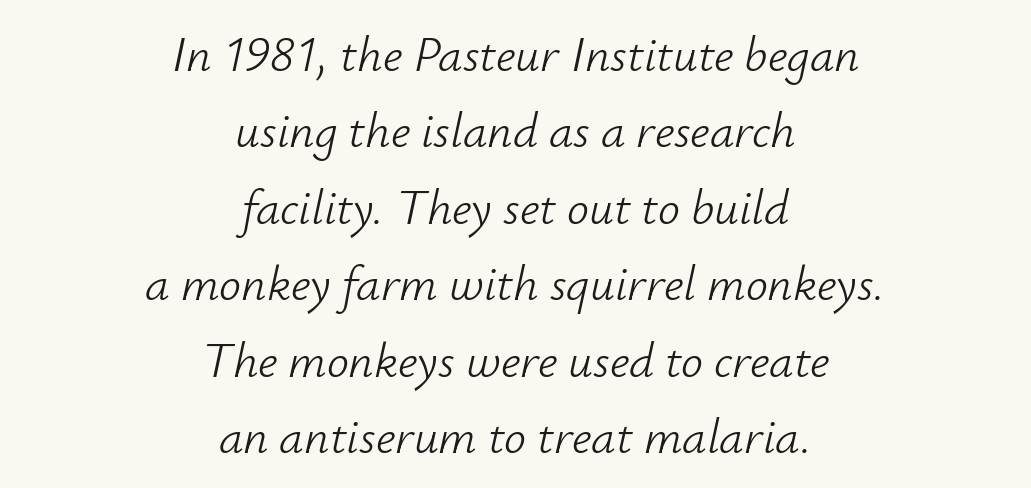
{"italic": "yes", "lean": "right", "slant_degrees": 12, "bold": "no", "weight": "light", "width": "normal", "stroke_contrast": "low", "x_height": "small", "monospaced": "no", "underline": "no", "align": "center", "line_spacing": "normal", "line_spacing_ratio": 1.56, "letter_spacing": "normal", "letter_spacing_em": 0.0, "glyph_px": 49}
